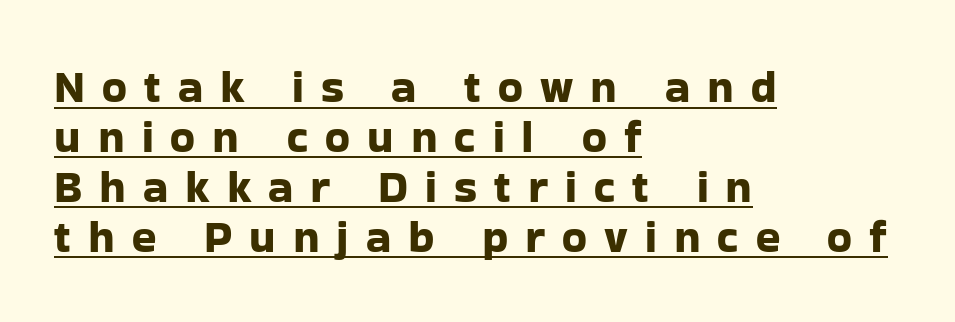
The image shows 45 px sans-serif type, upright; set left-aligned, tight line spacing (1.11x), unusually wide letter spacing (+0.38 em), underlined; low stroke contrast and a medium x-height.
